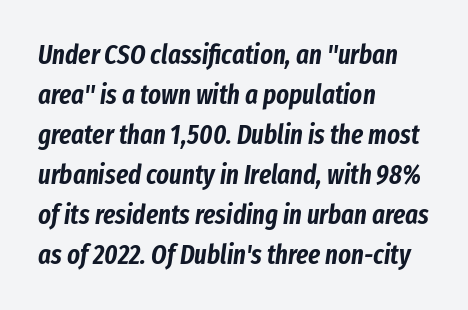
This rendering features lettering with no underline. This sample uses an oblique cut, with every glyph tilted off the vertical. Reading down the column, the eye jumps a familiar distance to each next line. Horizontal alignment here is leftward, the default for most running prose. The rendering keeps characters at their native spacing.
